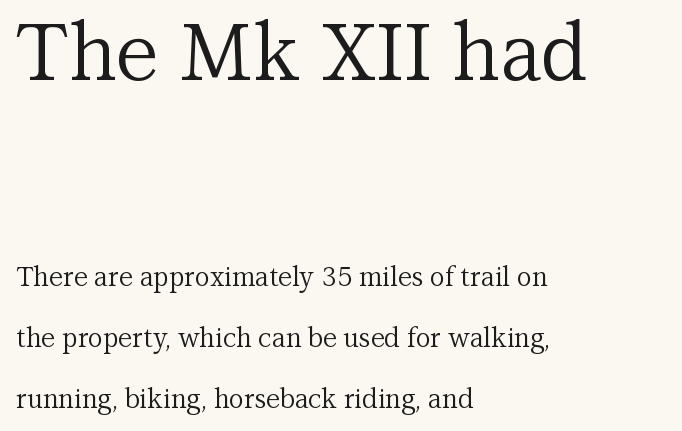
This layout puts the oversized block above and the modest block below. Stems and bowls with no extra thickness — not bold. The designer dialed line spacing up above the default. Is this a sans? No — the strokes have serifs.
